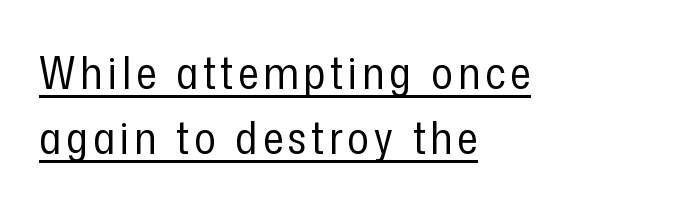
A quiet, ordinary-to-light weight characterises the typeface. In terms of posture, this sample is upright. These lines sit exactly where default settings would place them. Notice how the passage keeps a crisp vertical edge on the left only. Each letter's strokes conclude bluntly, with no projecting serifs.
